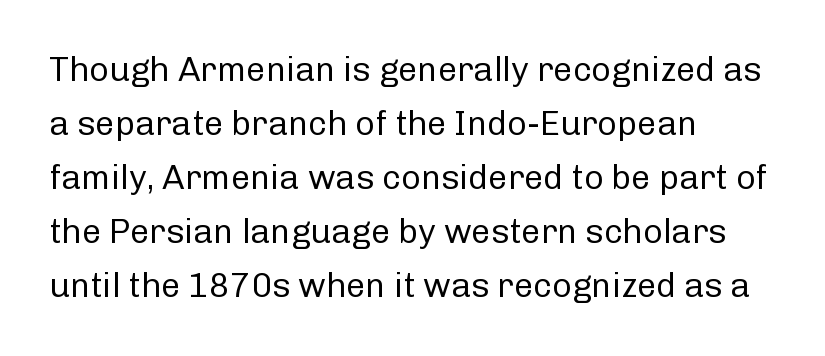
The image shows 34 px regular-weight sans-serif type, upright; set left-aligned, normal line spacing (1.59x), normal letter spacing, not underlined; low stroke contrast and a medium x-height.
